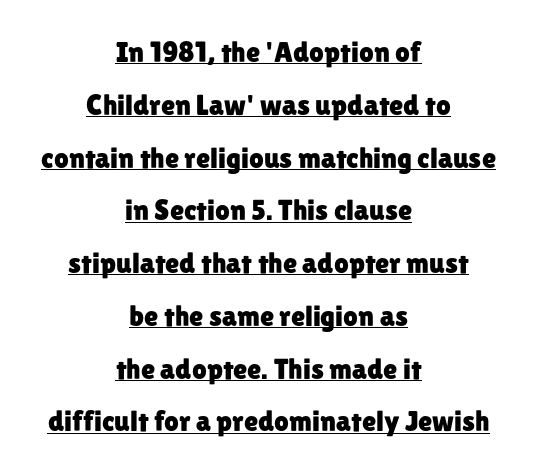
Looks like regular typesetting: each glyph gets only the width it needs. Does the type have serifs? No, each stem ends abruptly. Tracking here is standard; glyphs follow each other at the usual distance. You can tell it's not italic because the verticals are truly vertical.
